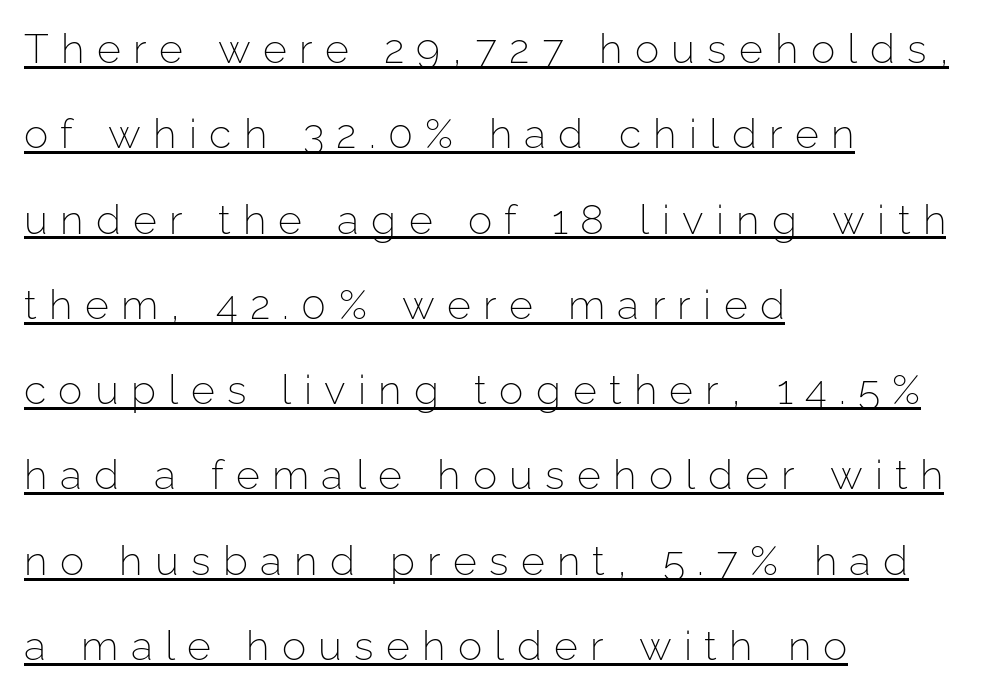
{"serif": "no", "italic": "no", "bold": "no", "weight": "light", "width": "normal", "stroke_contrast": "low", "x_height": "medium", "monospaced": "no", "underline": "yes", "align": "left", "line_spacing": "loose", "line_spacing_ratio": 2.08, "letter_spacing": "wide", "letter_spacing_em": 0.3, "glyph_px": 41}
